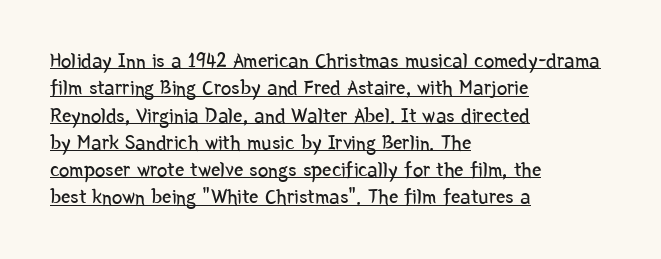
{"italic": "no", "bold": "no", "underline": "yes", "align": "left", "line_spacing": "normal", "line_spacing_ratio": 1.3, "letter_spacing": "normal", "letter_spacing_em": 0.0, "glyph_px": 21}
